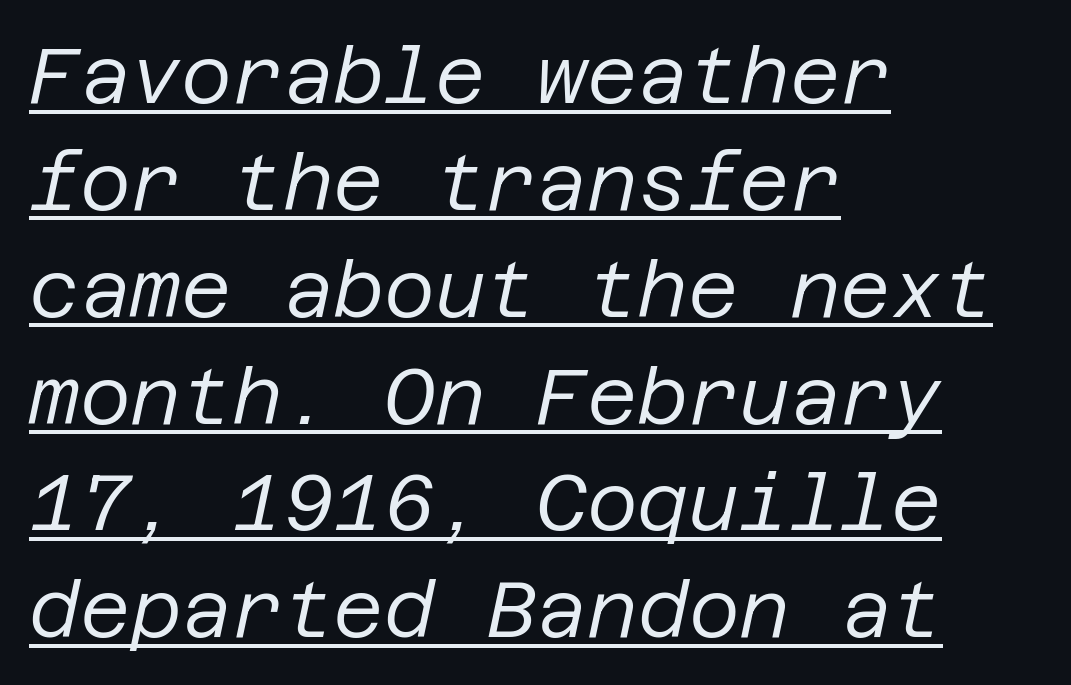
{"italic": "yes", "lean": "right", "slant_degrees": 12, "bold": "no", "weight": "regular", "width": "normal", "stroke_contrast": "low", "x_height": "large", "underline": "yes", "align": "left", "line_spacing": "normal", "line_spacing_ratio": 1.37, "letter_spacing": "normal", "letter_spacing_em": 0.0, "glyph_px": 78}
